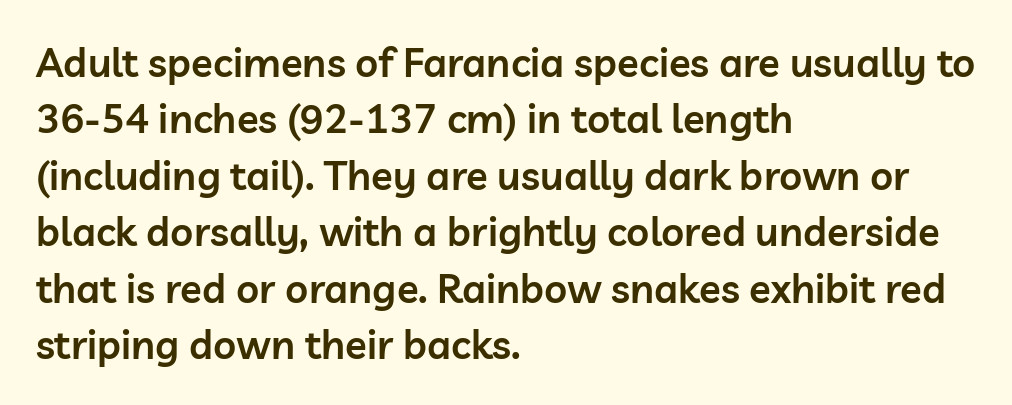
Posture: upright roman. How are the letters spaced? Ordinarily, with no added tracking. A student would call this left alignment; a typographer would say flush left, rag right. Leading matches the norm, producing a regular column. You can tell from the bare stems that sans-serif type was used. These words are printed semibold, heavier than regular yet not bold.
